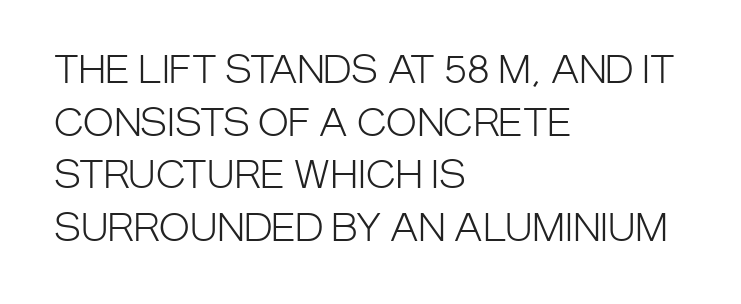
The image shows 37 px light, condensed sans-serif type, upright; set left-aligned, normal line spacing (1.42x), normal letter spacing, not underlined; low stroke contrast and a large x-height.
